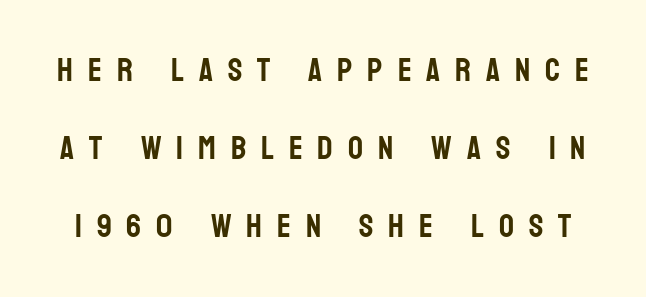
Q: Is the text italic (slanted)? A: No, it is upright.
Q: Is the typeface a serif or a sans-serif typeface? A: Sans-serif.
Q: Is the text underlined? A: No.
Q: Is the spacing between letters normal or unusually wide? A: Unusually wide.
Q: Is the spacing between lines tight, normal or loose? A: Loose.
Q: Width (condensed, normal, or wide)? A: Condensed.
Q: Stroke contrast? A: Low.
Q: x-height? A: Large.
Q: Monospaced? A: No.
